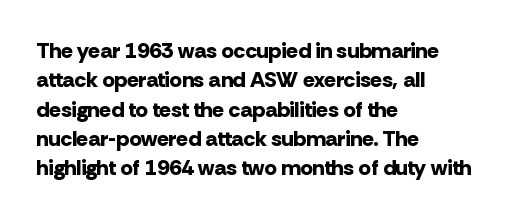
{"italic": "no", "bold": "yes", "underline": "no", "align": "left", "line_spacing": "normal", "line_spacing_ratio": 1.33, "letter_spacing": "normal", "letter_spacing_em": 0.0, "glyph_px": 22}
